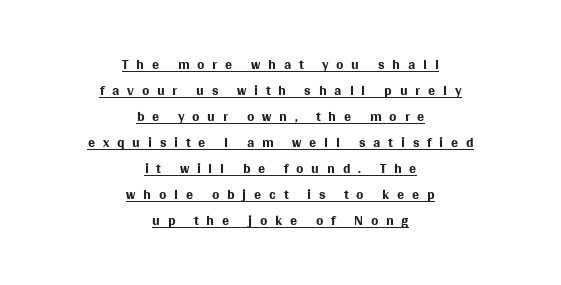
Q: Is the text bold? A: No.
Q: Is the text italic (slanted)? A: No, it is upright.
Q: Is the text underlined? A: Yes.
Q: How is the paragraph aligned? A: Centered.
Q: Is the spacing between letters normal or unusually wide? A: Unusually wide.
